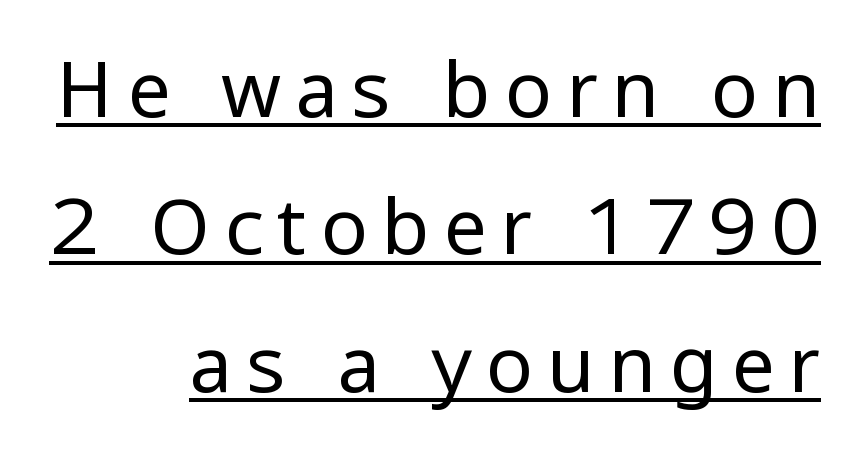
Q: Is the text bold? A: No.
Q: Is the text italic (slanted)? A: No, it is upright.
Q: Is the typeface a serif or a sans-serif typeface? A: Sans-serif.
Q: Is the text underlined? A: Yes.
Q: How is the paragraph aligned? A: Right-aligned.
Q: Width (condensed, normal, or wide)? A: Normal.
Q: Stroke contrast? A: Low.
Q: x-height? A: Medium.
Q: Monospaced? A: No.
